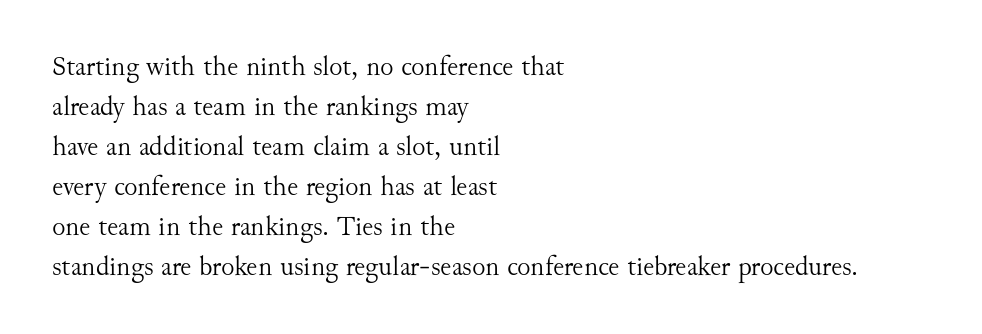
Q: Is the text bold? A: No.
Q: Is the text italic (slanted)? A: No, it is upright.
Q: Is the typeface a serif or a sans-serif typeface? A: Serif.
Q: Is the text underlined? A: No.
Q: How is the paragraph aligned? A: Left-aligned.
Q: Is the spacing between letters normal or unusually wide? A: Normal.
Q: Is the spacing between lines tight, normal or loose? A: Normal.
Q: Width (condensed, normal, or wide)? A: Normal.
Q: Stroke contrast? A: Medium.
Q: x-height? A: Small.
Q: Monospaced? A: No.
